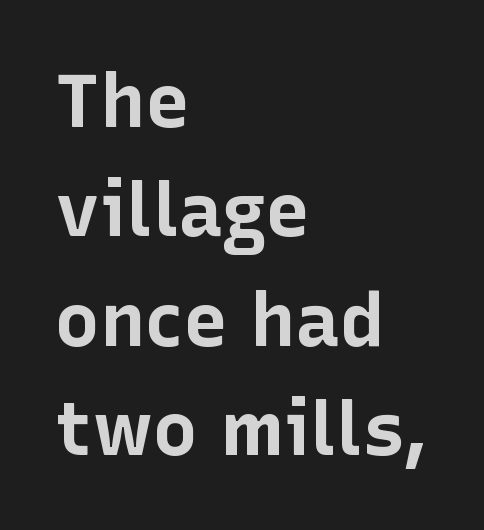
{"serif": "no", "italic": "no", "bold": "yes", "weight": "bold", "width": "normal", "stroke_contrast": "low", "x_height": "medium", "monospaced": "no", "underline": "no", "align": "left", "line_spacing": "normal", "line_spacing_ratio": 1.46, "letter_spacing": "normal", "letter_spacing_em": 0.0, "glyph_px": 75}
